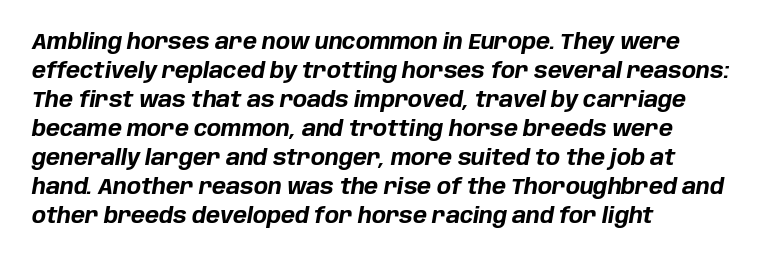
{"italic": "yes", "lean": "right", "slant_degrees": 10, "bold": "yes", "underline": "no", "align": "left", "line_spacing": "normal", "line_spacing_ratio": 1.38, "letter_spacing": "normal", "letter_spacing_em": 0.0, "glyph_px": 21}
